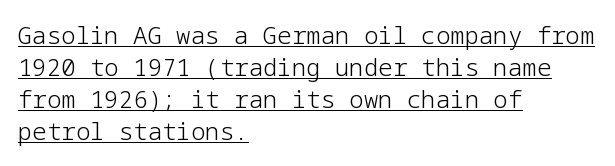
The typesetter has applied underlining to the passage shown. The type is set solid horizontally, with unmodified tracking. Whoever set this chose a conventional vertical rhythm. The strokes carry an ordinary text weight at most. Casual observation: everything's shoved over to the left.
